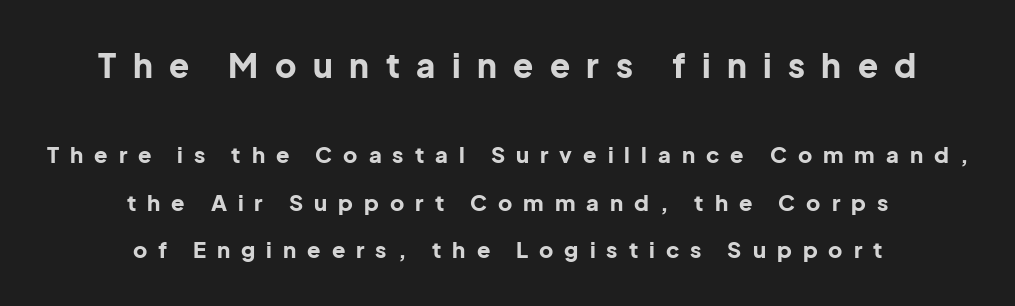
Q: Is the text bold? A: Yes.
Q: Is the text italic (slanted)? A: No, it is upright.
Q: Is the typeface a serif or a sans-serif typeface? A: Sans-serif.
Q: Is the text underlined? A: No.
Q: How is the paragraph aligned? A: Centered.
Q: Is the spacing between letters normal or unusually wide? A: Unusually wide.
Q: Is the spacing between lines tight, normal or loose? A: Loose.
Q: Which block of text is set in a larger size, the first (top) or the second (bottom)? A: The first (top) one.
Q: Width (condensed, normal, or wide)? A: Normal.
Q: Stroke contrast? A: Low.
Q: x-height? A: Medium.
Q: Monospaced? A: No.
